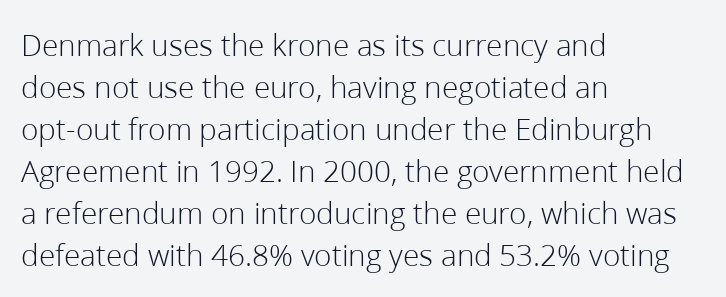
The image shows 32 px light sans-serif type, upright; set left-aligned, normal line spacing (1.31x), normal letter spacing, not underlined; low stroke contrast and a medium x-height.
